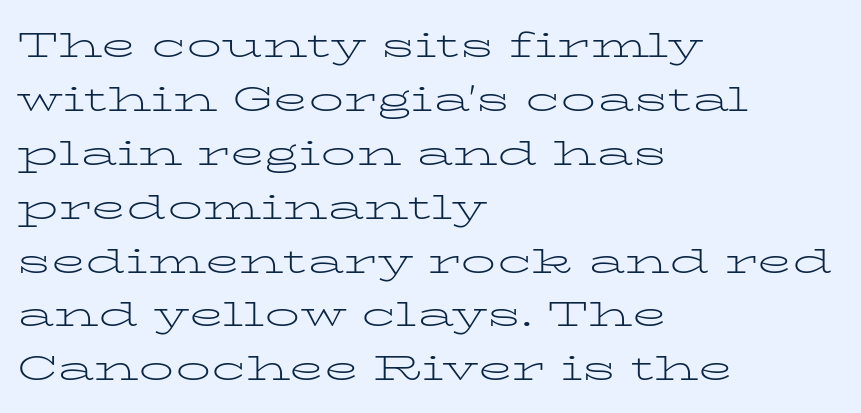
{"serif": "yes", "italic": "no", "bold": "no", "weight": "light", "width": "wide", "stroke_contrast": "low", "x_height": "medium", "monospaced": "no", "underline": "no", "align": "left", "line_spacing": "normal", "line_spacing_ratio": 1.54, "letter_spacing": "normal", "letter_spacing_em": 0.0, "glyph_px": 35}
